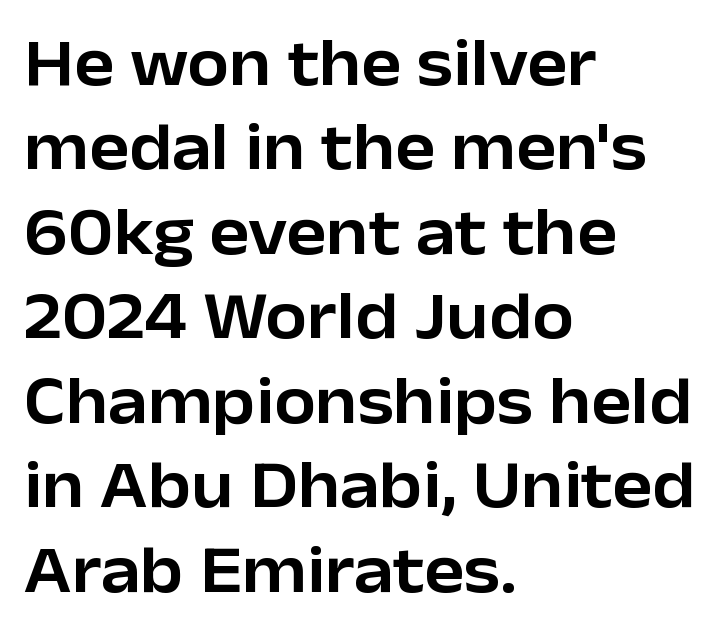
Q: Is the text italic (slanted)? A: No, it is upright.
Q: Is the typeface a serif or a sans-serif typeface? A: Sans-serif.
Q: Is the text underlined? A: No.
Q: How is the paragraph aligned? A: Left-aligned.
Q: Is the spacing between letters normal or unusually wide? A: Normal.
Q: Is the spacing between lines tight, normal or loose? A: Normal.
Q: Width (condensed, normal, or wide)? A: Normal.
Q: Stroke contrast? A: Low.
Q: x-height? A: Medium.
Q: Monospaced? A: No.
